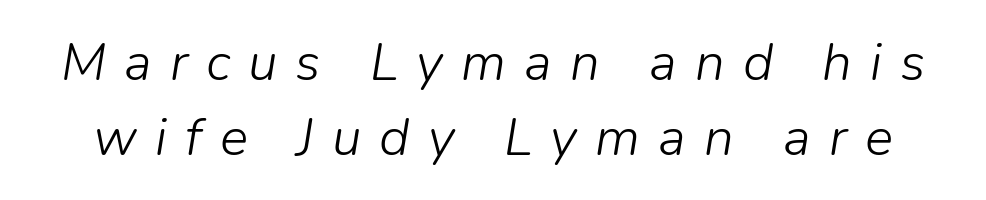
Q: Is the text bold? A: No.
Q: Is the text italic (slanted)? A: Yes, it leans right by about 9 degrees.
Q: Is the text underlined? A: No.
Q: Is the spacing between letters normal or unusually wide? A: Unusually wide.
Q: Is the spacing between lines tight, normal or loose? A: Normal.
Q: Width (condensed, normal, or wide)? A: Normal.
Q: Stroke contrast? A: Low.
Q: x-height? A: Medium.
Q: Monospaced? A: No.
